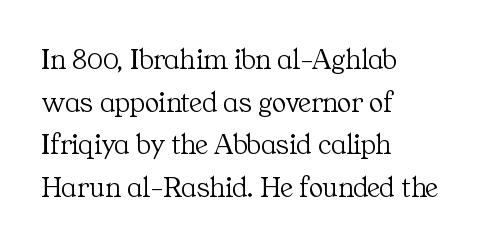
Q: Is the text bold? A: No.
Q: Is the text italic (slanted)? A: No, it is upright.
Q: Is the typeface a serif or a sans-serif typeface? A: Serif.
Q: Is the text underlined? A: No.
Q: How is the paragraph aligned? A: Left-aligned.
Q: Is the spacing between letters normal or unusually wide? A: Normal.
Q: Is the spacing between lines tight, normal or loose? A: Normal.
Q: Width (condensed, normal, or wide)? A: Normal.
Q: Stroke contrast? A: Medium.
Q: x-height? A: Medium.
Q: Monospaced? A: No.
